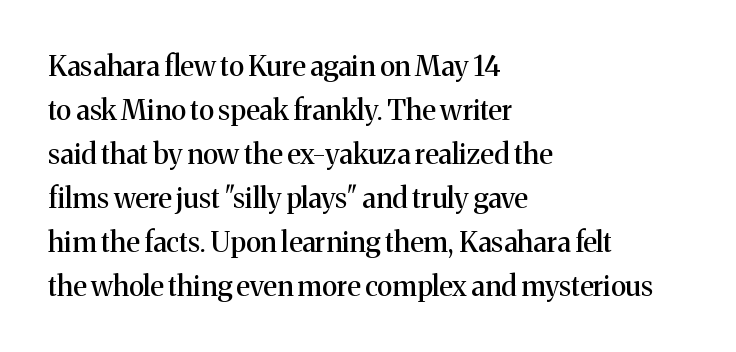
Q: Is the text italic (slanted)? A: No, it is upright.
Q: Is the typeface a serif or a sans-serif typeface? A: Serif.
Q: Is the text underlined? A: No.
Q: How is the paragraph aligned? A: Left-aligned.
Q: Is the spacing between letters normal or unusually wide? A: Normal.
Q: Is the spacing between lines tight, normal or loose? A: Normal.
Q: Width (condensed, normal, or wide)? A: Normal.
Q: Stroke contrast? A: Medium.
Q: x-height? A: Medium.
Q: Monospaced? A: No.
